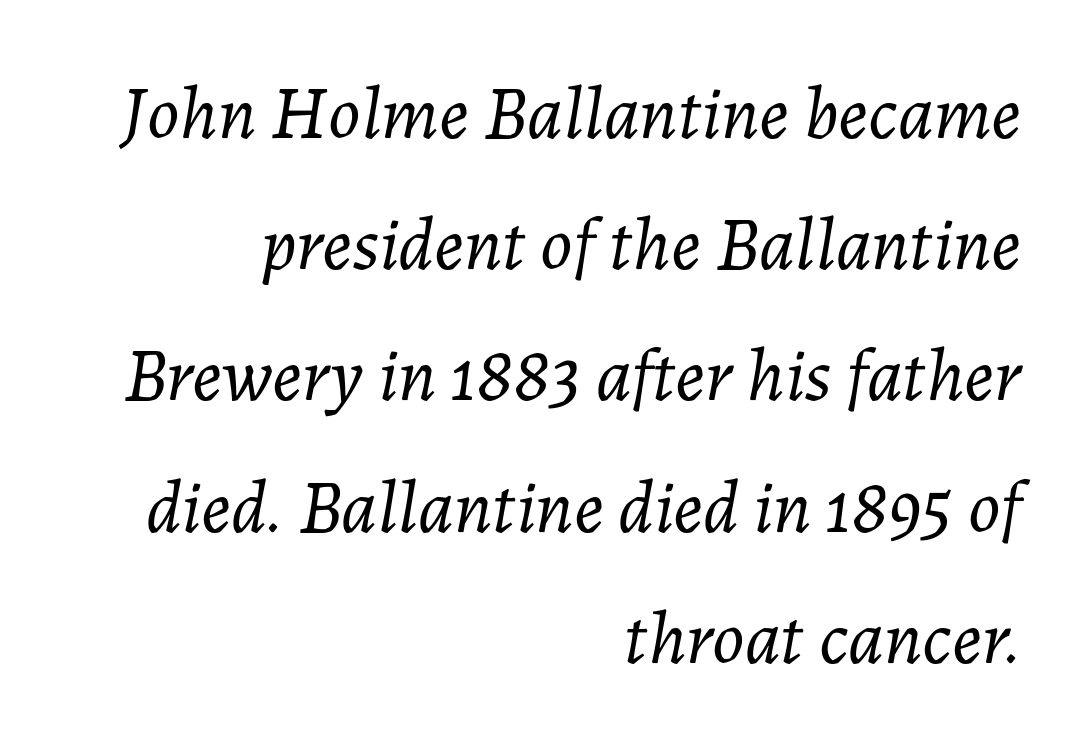
The image shows 75 px light type, italic (leaning right); set right-aligned, line spacing 1.75x, normal letter spacing, not underlined; low stroke contrast and a medium x-height.
